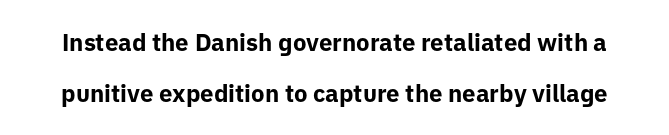
The image shows 24 px bold type, upright; set loose line spacing (2.11x), normal letter spacing, not underlined.
